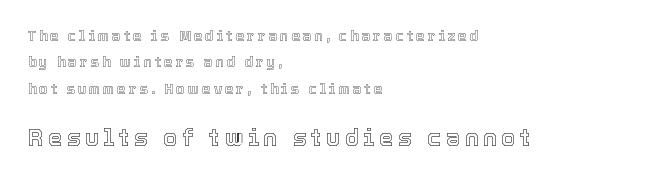
Q: Is the text italic (slanted)? A: No, it is upright.
Q: Is the text underlined? A: No.
Q: How is the paragraph aligned? A: Left-aligned.
Q: Is the spacing between letters normal or unusually wide? A: Unusually wide.
Q: Which block of text is set in a larger size, the first (top) or the second (bottom)? A: The second (bottom) one.
